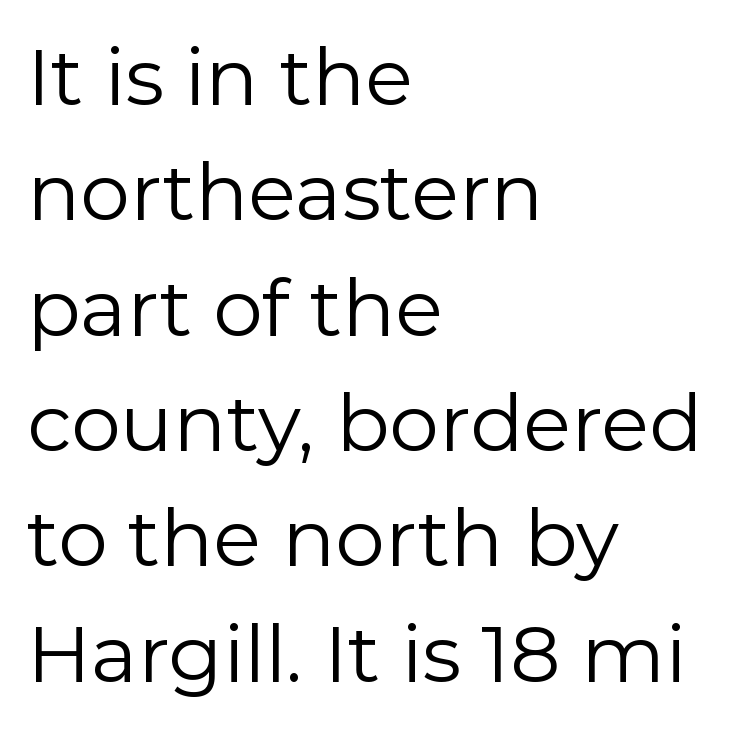
The image shows 79 px regular-weight sans-serif type, upright; set left-aligned, normal line spacing (1.46x), normal letter spacing, not underlined; low stroke contrast and a medium x-height.
